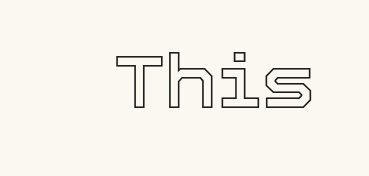
The image shows 73 px text type, upright; set normal letter spacing, not underlined; a medium x-height.
